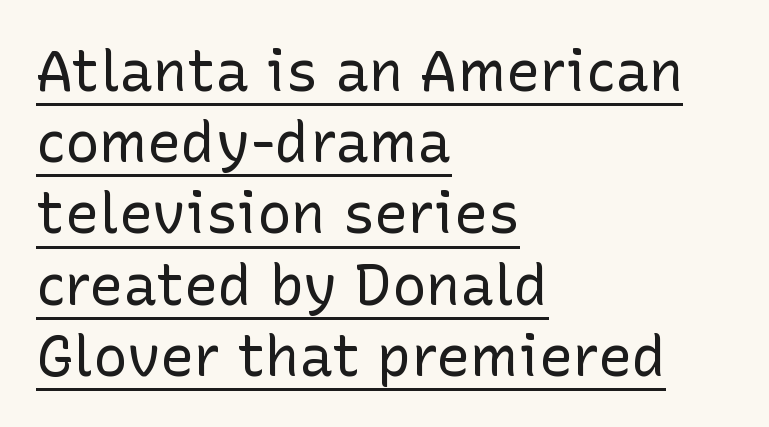
The image shows 57 px regular-weight sans-serif type, upright; set left-aligned, normal line spacing (1.25x), normal letter spacing, underlined; low stroke contrast and a medium x-height.
